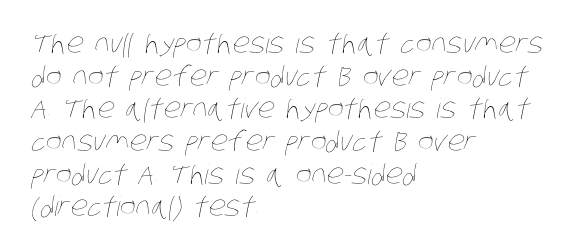
The image shows 27 px text type; set left-aligned, line spacing 1.21x, normal letter spacing, not underlined.
